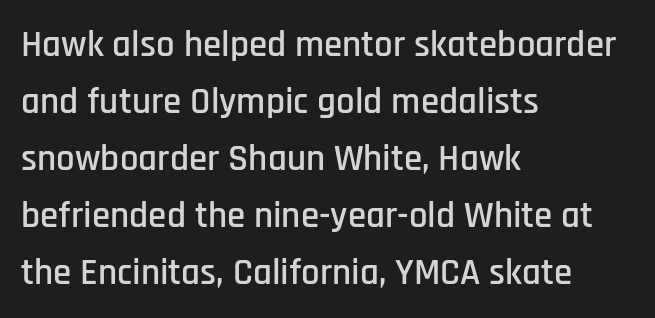
In terms of letterspacing, this is plain default setting. A clean baseline with only descenders dipping below it. Is this a fixed-width face? No — the glyphs have proportional, varying widths. How would I describe the line gaps? Plain and ordinary. Horizontally, the lines are justified to the leading edge only. Each letter's strokes conclude bluntly, with no projecting serifs.
